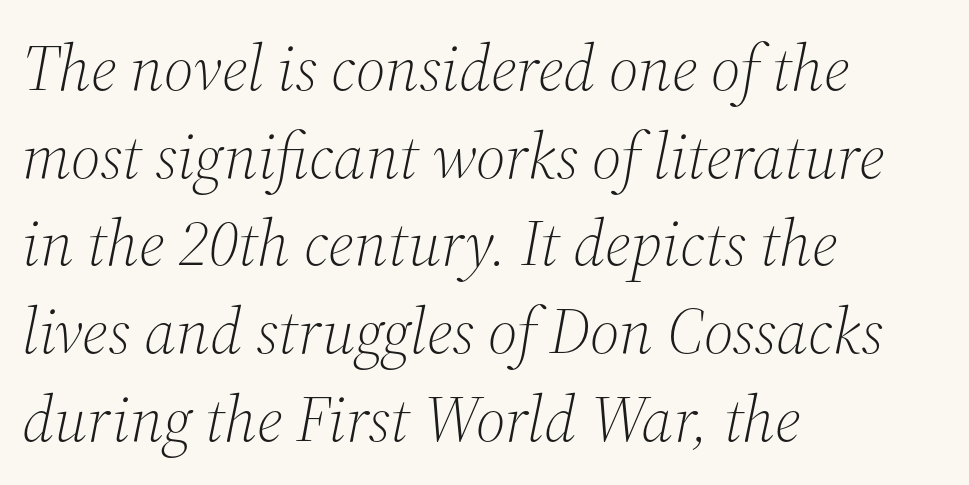
The image shows 65 px light serif type, italic (leaning right); set left-aligned, normal line spacing (1.35x), normal letter spacing, not underlined; medium stroke contrast and a medium x-height.
